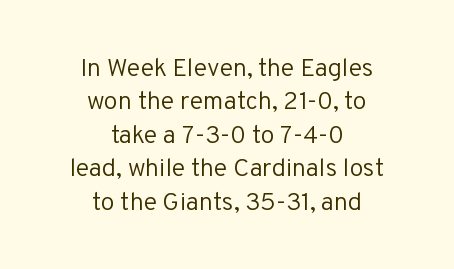
{"italic": "no", "bold": "no", "underline": "no", "align": "center", "line_spacing": "normal", "line_spacing_ratio": 1.34, "letter_spacing": "normal", "letter_spacing_em": 0.0, "glyph_px": 25}
